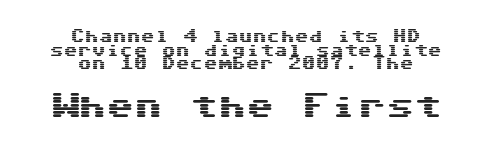
The image shows 28 px wide sans-serif type, upright; set centered, tight line spacing (0.97x), normal letter spacing, not underlined; the second (bottom) block is 2.0x larger; medium stroke contrast and a medium x-height.
